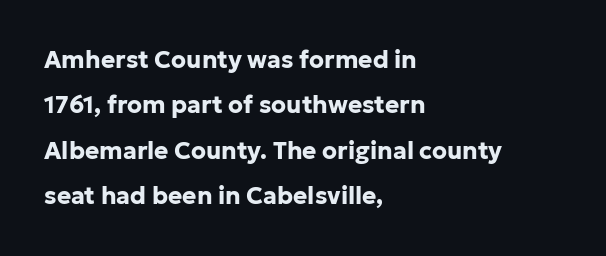
Q: Is the text bold? A: Yes.
Q: Is the text italic (slanted)? A: No, it is upright.
Q: Is the text underlined? A: No.
Q: How is the paragraph aligned? A: Left-aligned.
Q: Is the spacing between letters normal or unusually wide? A: Normal.
